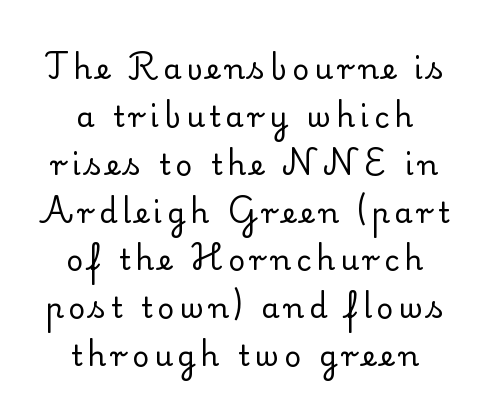
{"serif": "yes", "italic": "no", "bold": "no", "weight": "regular", "width": "normal", "stroke_contrast": "low", "x_height": "small", "monospaced": "no", "underline": "no", "align": "center", "line_spacing": "normal", "line_spacing_ratio": 1.65, "glyph_px": 29}
